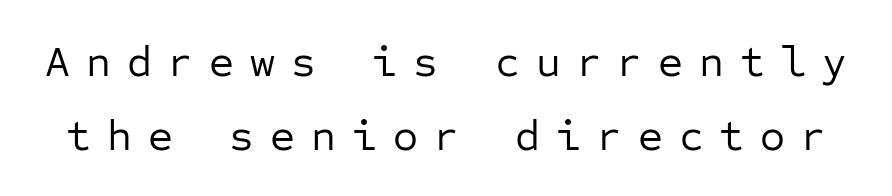
The image shows 43 px regular-weight sans-serif type, upright, monospaced; set line spacing 1.72x, unusually wide letter spacing (+0.37 em), not underlined; low stroke contrast and a medium x-height.
